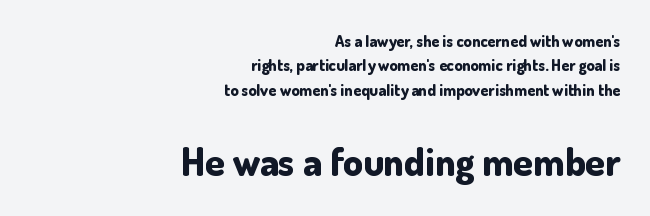
Q: Is the text bold? A: Yes.
Q: Is the text italic (slanted)? A: No, it is upright.
Q: Is the typeface a serif or a sans-serif typeface? A: Sans-serif.
Q: Is the text underlined? A: No.
Q: How is the paragraph aligned? A: Right-aligned.
Q: Is the spacing between letters normal or unusually wide? A: Normal.
Q: Is the spacing between lines tight, normal or loose? A: Normal.
Q: Which block of text is set in a larger size, the first (top) or the second (bottom)? A: The second (bottom) one.
Q: Width (condensed, normal, or wide)? A: Normal.
Q: Stroke contrast? A: Low.
Q: x-height? A: Small.
Q: Monospaced? A: No.
